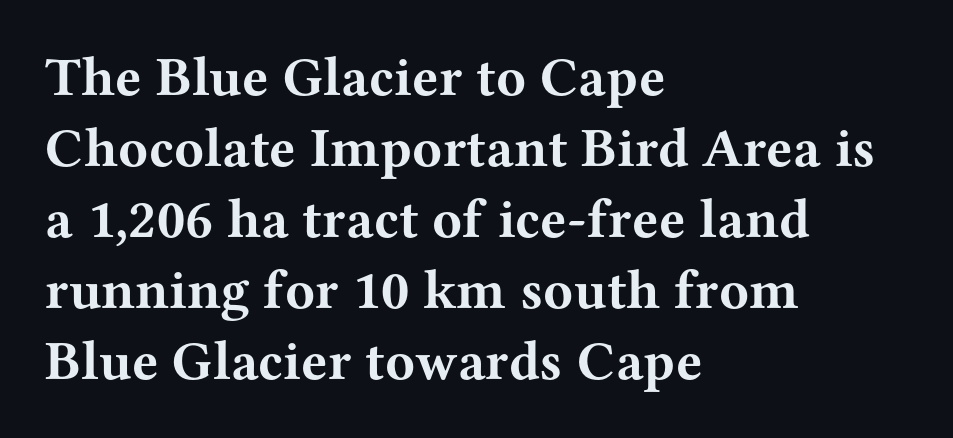
{"serif": "yes", "italic": "no", "bold": "yes", "weight": "bold", "width": "wide", "stroke_contrast": "medium", "x_height": "medium", "monospaced": "no", "underline": "no", "align": "left", "line_spacing": "normal", "line_spacing_ratio": 1.29, "letter_spacing": "normal", "letter_spacing_em": 0.0, "glyph_px": 55}
